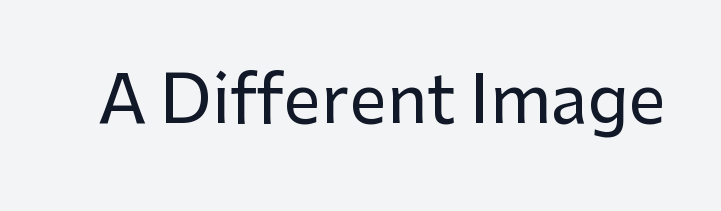
{"serif": "no", "italic": "no", "width": "normal", "stroke_contrast": "low", "x_height": "medium", "monospaced": "no", "underline": "no", "letter_spacing": "normal", "letter_spacing_em": 0.0, "glyph_px": 66}
